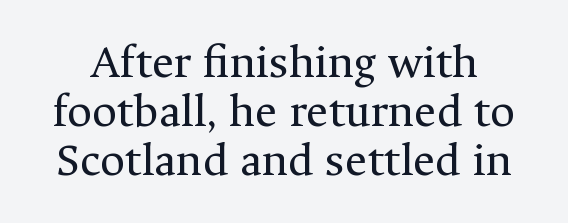
The image shows 48 px regular-weight serif type, upright; set tight line spacing (1.02x), normal letter spacing, not underlined; medium stroke contrast and a medium x-height.
